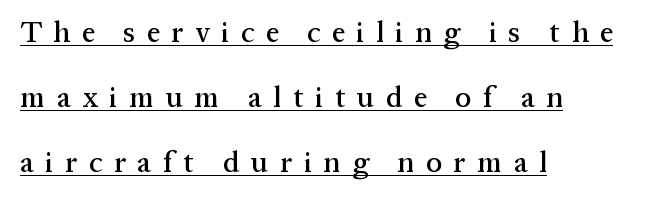
A typesetter would call this heavily tracked-out type. You could not count columns in this text — the font is proportionally spaced. The font family rendered here belongs to the serif group. The vertical gap from one line to the next is large. This sample carries an underscore along the baseline area.
